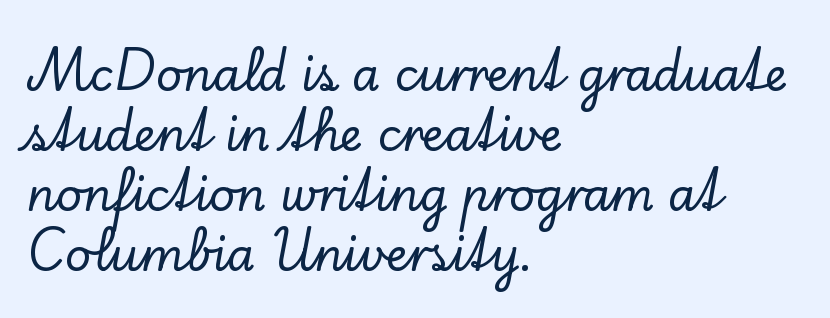
{"serif": "yes", "width": "normal", "stroke_contrast": "low", "x_height": "small", "monospaced": "no", "underline": "no", "align": "left", "line_spacing": "normal", "line_spacing_ratio": 1.33, "letter_spacing": "normal", "letter_spacing_em": 0.0, "glyph_px": 45}
